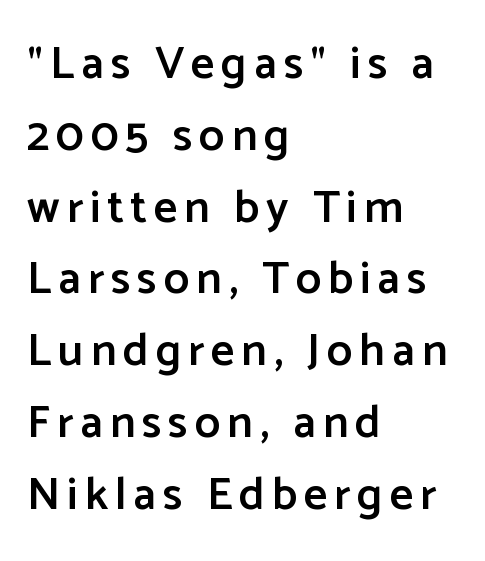
The lettering stays uniformly vertical, giving the passage a roman look. Anything drawn beneath the words? Only blank space. A typesetter would call this proportional, since set widths differ per character. A normal amount of white space separates one row of letters from the next. Each glyph is drawn with semibold strokes, heavier than normal yet not fully bold. The text block is weighted toward the left margin, trailing off unevenly rightward.
